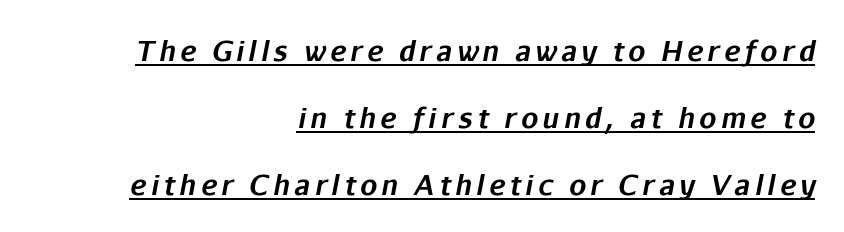
The image shows 27 px bold type, italic (leaning right); set right-aligned, loose line spacing (2.49x), underlined.
